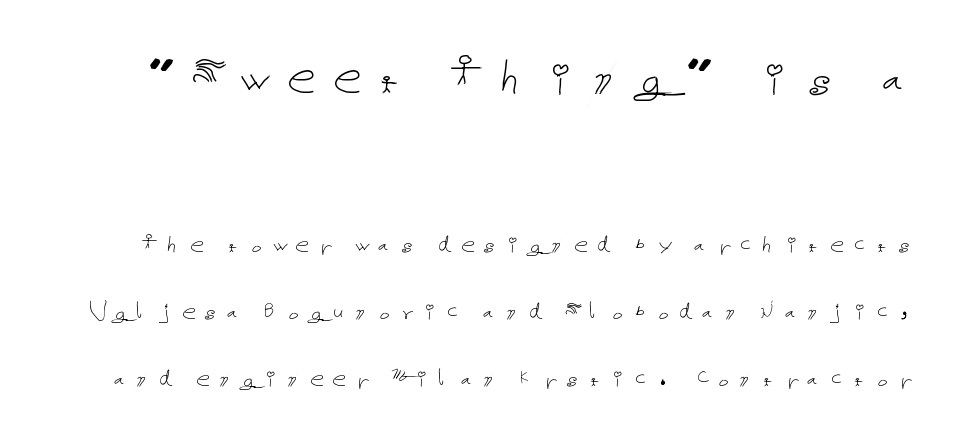
{"italic": "no", "bold": "no", "weight": "thin", "width": "normal", "stroke_contrast": "low", "x_height": "medium", "underline": "no", "line_spacing": "loose", "line_spacing_ratio": 2.38, "letter_spacing": "wide", "letter_spacing_em": 0.25, "larger_block": "first", "size_ratio": 2.04, "glyph_px": 57}
